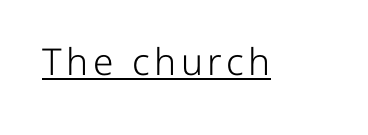
When letters stand straight like this, we call the style roman or upright. The rendered words wear a rule along their underside. Stems and bowls with no extra thickness — not bold. Each letter keeps its own natural width here, so spacing adapts to shape. The designer went with a sans here, leaving each stem footless.
